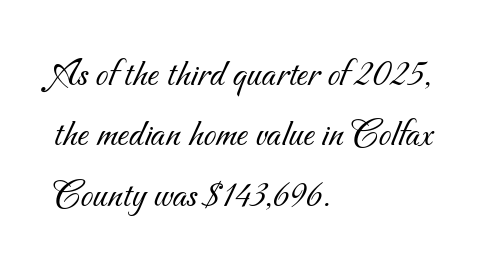
Q: Is the text bold? A: No.
Q: Is the typeface a serif or a sans-serif typeface? A: Sans-serif.
Q: Is the text underlined? A: No.
Q: How is the paragraph aligned? A: Left-aligned.
Q: Is the spacing between letters normal or unusually wide? A: Normal.
Q: Is the spacing between lines tight, normal or loose? A: Normal.
Q: Width (condensed, normal, or wide)? A: Normal.
Q: Stroke contrast? A: Medium.
Q: x-height? A: Small.
Q: Monospaced? A: No.
